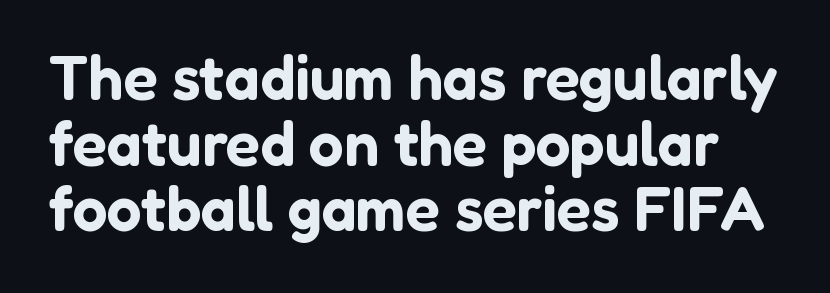
{"serif": "no", "italic": "no", "width": "normal", "stroke_contrast": "low", "x_height": "medium", "monospaced": "no", "underline": "no", "line_spacing": "tight", "line_spacing_ratio": 1.06, "letter_spacing": "normal", "letter_spacing_em": 0.0, "glyph_px": 62}
